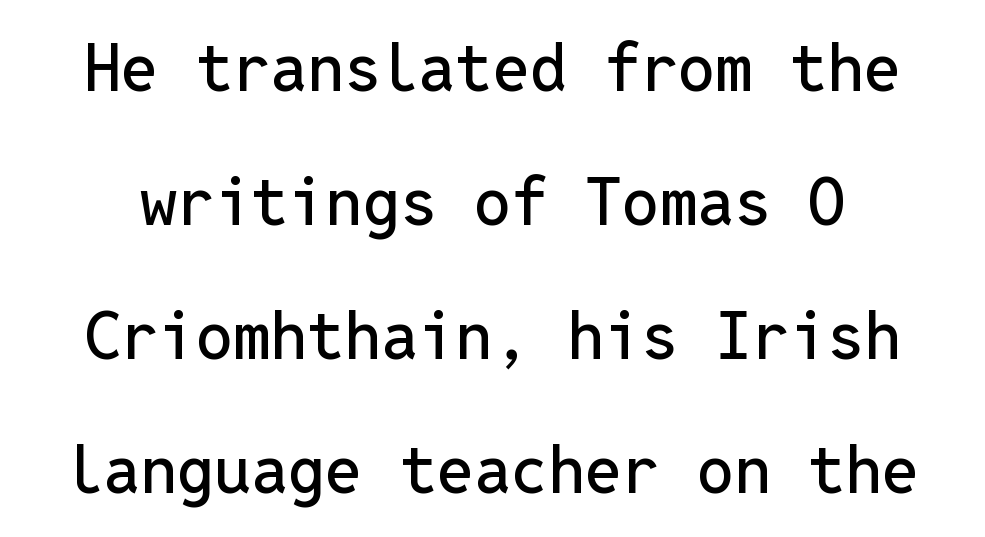
{"serif": "no", "italic": "no", "width": "normal", "stroke_contrast": "low", "x_height": "medium", "monospaced": "yes", "underline": "no", "line_spacing": "loose", "line_spacing_ratio": 2.03, "letter_spacing": "normal", "letter_spacing_em": 0.0, "glyph_px": 66}
